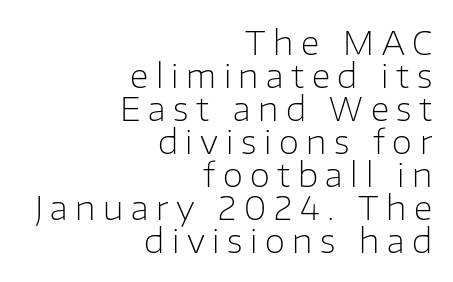
Character widths vary here, with narrow letters taking less room than wide ones. The space between consecutive lines is stingy. Think standard paragraph weight, or any step lighter than that. Nothing sits at the stroke ends, so this counts as sans-serif. Decoration check: the copy has no underline. Tall strokes in this sample are plumb rather than angled.
